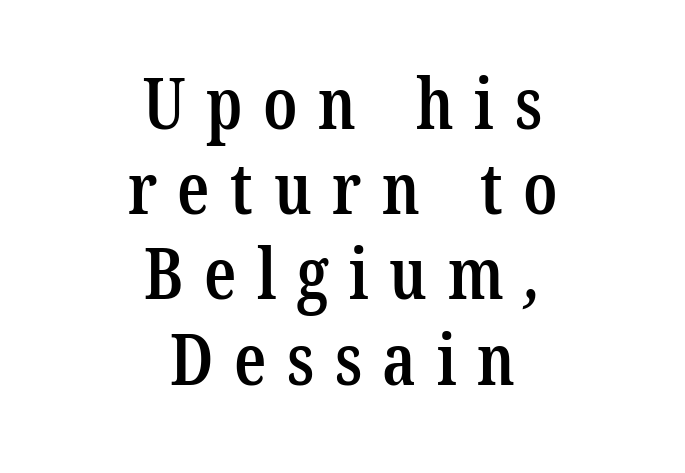
The image shows 71 px semibold, condensed serif type; set centered, line spacing 1.2x, unusually wide letter spacing (+0.29 em), not underlined; low stroke contrast and a medium x-height.
